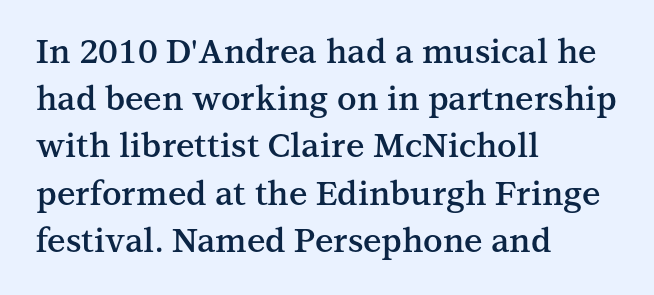
Check where the strokes stop: tiny serifs finish them off. The lines in this sample share a left origin and differ only in where they stop. The line texture is even and compact thanks to regular tracking. Stems and bowls a touch heavier than normal — semibold.
